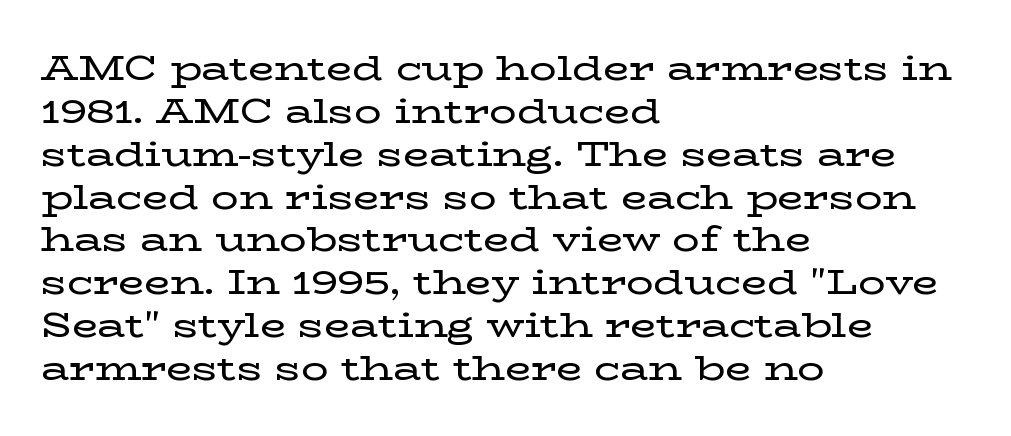
Q: Is the text italic (slanted)? A: No, it is upright.
Q: Is the typeface a serif or a sans-serif typeface? A: Serif.
Q: Is the text underlined? A: No.
Q: How is the paragraph aligned? A: Left-aligned.
Q: Is the spacing between letters normal or unusually wide? A: Normal.
Q: Is the spacing between lines tight, normal or loose? A: Normal.
Q: Width (condensed, normal, or wide)? A: Wide.
Q: Stroke contrast? A: Low.
Q: x-height? A: Medium.
Q: Monospaced? A: No.
